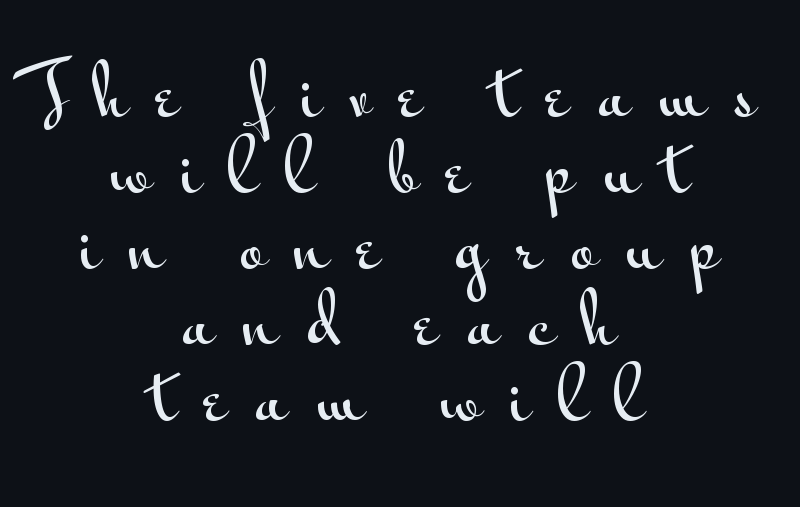
Each letter keeps its own natural width here, so spacing adapts to shape. The designer went with a sans here, leaving each stem footless. Students, note that the glyphs here are deliberately spaced far apart. Each new line begins almost immediately beneath the previous one.
